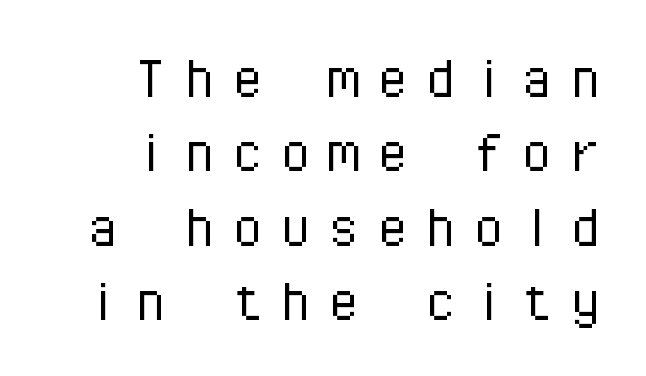
The image shows 67 px light sans-serif type, upright, monospaced; set right-aligned, tight line spacing (1.11x), unusually wide letter spacing (+0.22 em), not underlined; low stroke contrast and a medium x-height.
